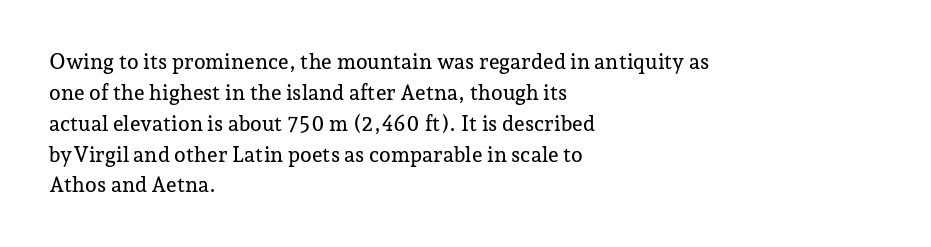
There is no visible air inserted between adjacent glyphs. Alignment: flush left. The words here are not underlined. The axis of the letterforms is exactly vertical. The designer left line spacing at the default.
